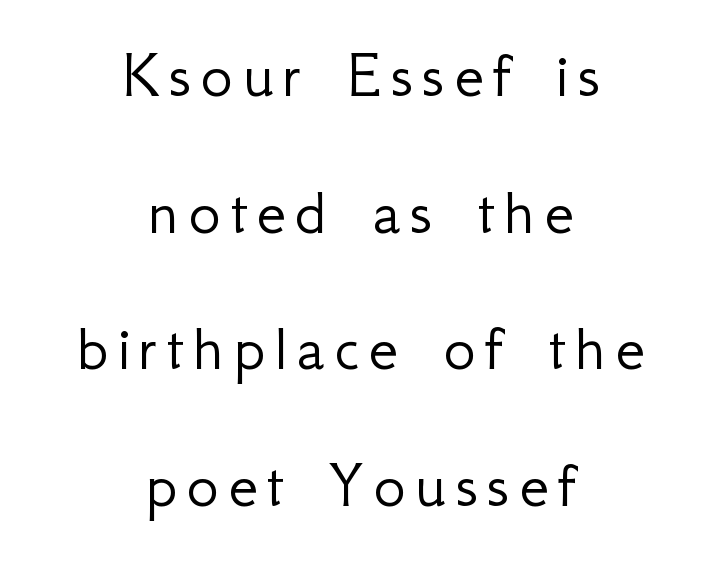
Heaviness? Minimal to ordinary, like unemphasized prose. Lines of text with bare space underneath. Proportional: the letters do not fall into vertical columns. If you measured baseline to baseline, you'd find a long distance.
